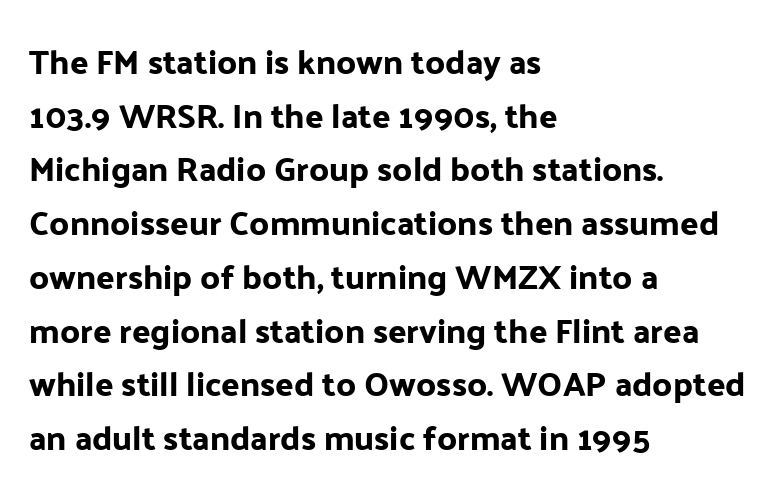
Looks like regular typesetting: each glyph gets only the width it needs. It's the straight-up-and-down kind of type. The passage shown has conventional tracking throughout. The space between consecutive lines is moderate.
